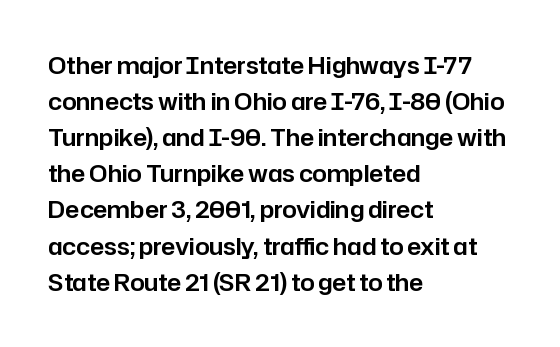
Regular leading. Check under the words: just untouched page. The type is set solid horizontally, with unmodified tracking. The paragraph has a hard left edge and a soft right edge.
